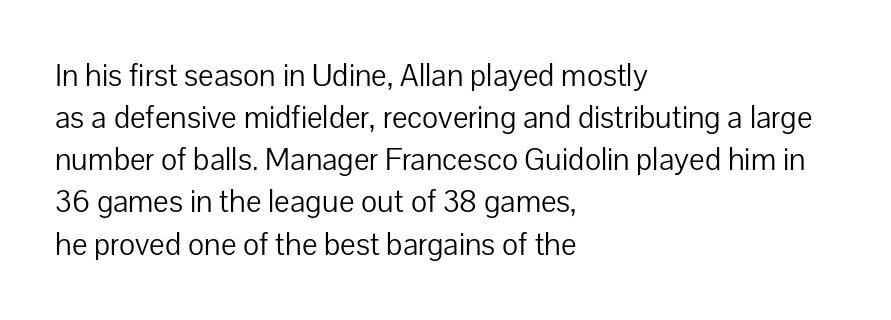
Q: Is the text bold? A: No.
Q: Is the text italic (slanted)? A: No, it is upright.
Q: Is the typeface a serif or a sans-serif typeface? A: Sans-serif.
Q: Is the text underlined? A: No.
Q: How is the paragraph aligned? A: Left-aligned.
Q: Is the spacing between letters normal or unusually wide? A: Normal.
Q: Is the spacing between lines tight, normal or loose? A: Normal.
Q: Width (condensed, normal, or wide)? A: Normal.
Q: Stroke contrast? A: Low.
Q: x-height? A: Medium.
Q: Monospaced? A: No.
